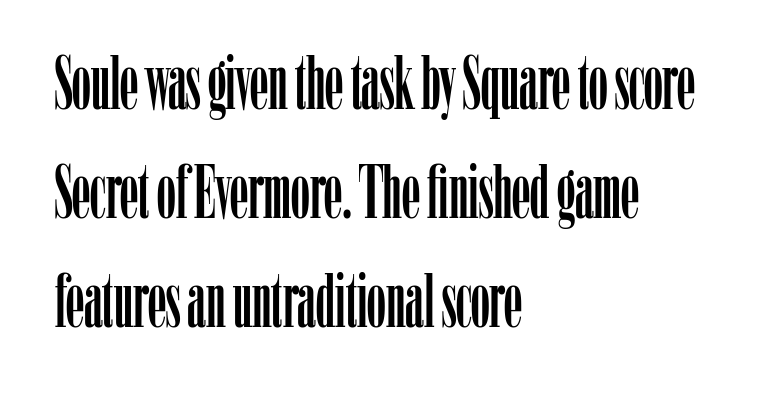
Q: Is the text italic (slanted)? A: No, it is upright.
Q: Is the typeface a serif or a sans-serif typeface? A: Serif.
Q: Is the text underlined? A: No.
Q: How is the paragraph aligned? A: Left-aligned.
Q: Is the spacing between letters normal or unusually wide? A: Normal.
Q: Is the spacing between lines tight, normal or loose? A: Normal.
Q: Width (condensed, normal, or wide)? A: Condensed.
Q: Stroke contrast? A: Low.
Q: x-height? A: Medium.
Q: Monospaced? A: No.
